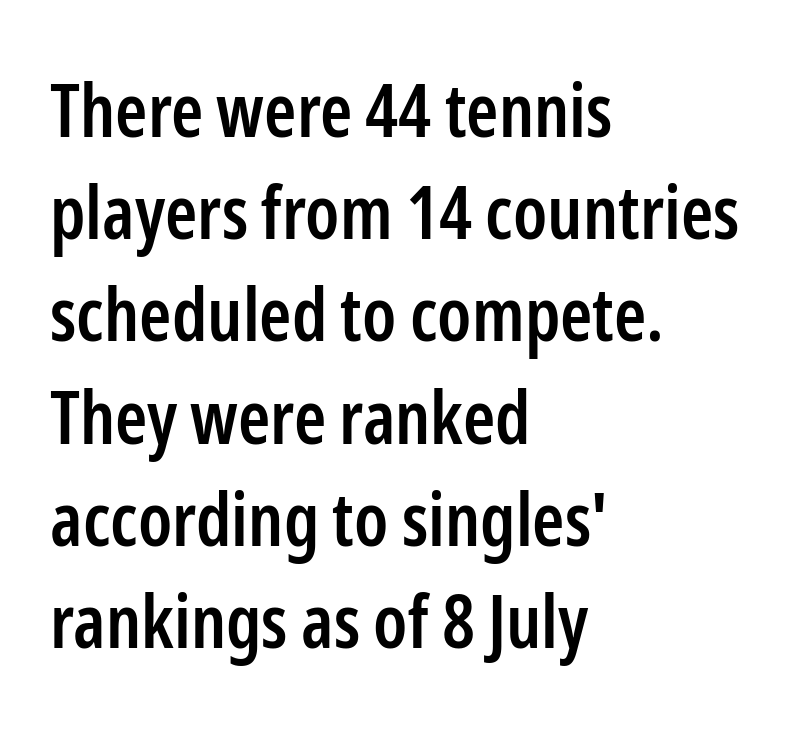
The image shows 73 px semibold, condensed sans-serif type, upright; set left-aligned, normal line spacing (1.4x), normal letter spacing, not underlined; low stroke contrast and a medium x-height.
